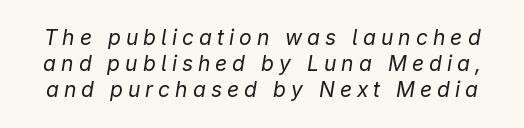
The image shows 21 px text type, italic (leaning right); set normal line spacing (1.25x), unusually wide letter spacing (+0.24 em), not underlined.
